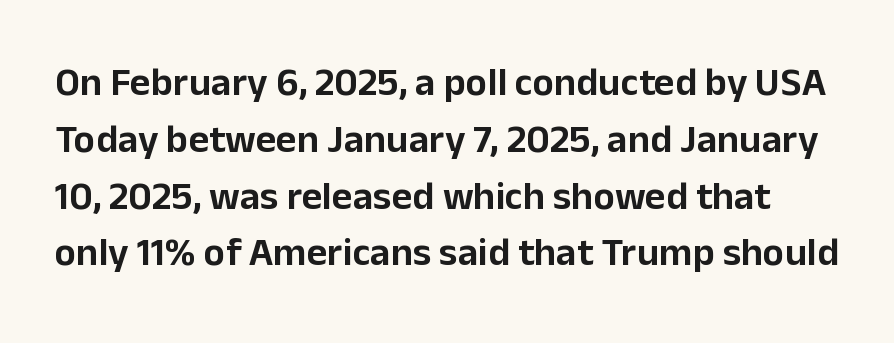
The image shows 40 px sans-serif type, upright; set normal line spacing (1.42x), normal letter spacing, not underlined; low stroke contrast and a medium x-height.
